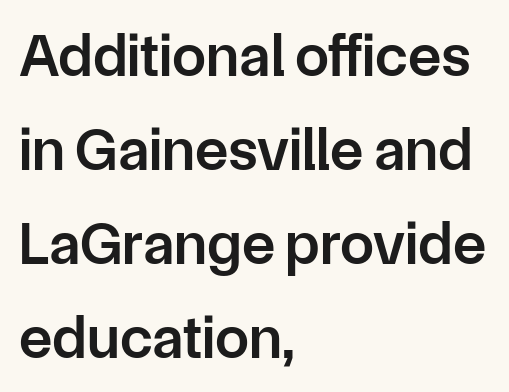
The image shows 61 px semibold sans-serif type, upright; set left-aligned, normal line spacing (1.54x), normal letter spacing, not underlined; low stroke contrast and a medium x-height.
